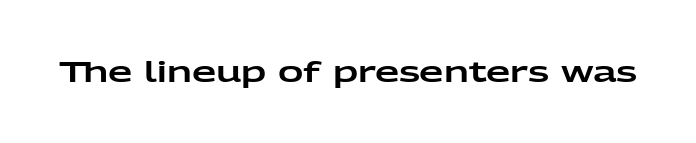
{"serif": "no", "italic": "no", "width": "wide", "stroke_contrast": "low", "x_height": "medium", "monospaced": "no", "underline": "no", "letter_spacing": "normal", "letter_spacing_em": 0.0, "glyph_px": 28}
